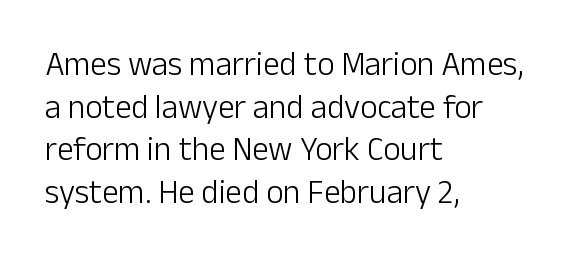
The image shows 33 px light sans-serif type, upright; set left-aligned, normal line spacing (1.29x), normal letter spacing, not underlined; low stroke contrast and a medium x-height.
